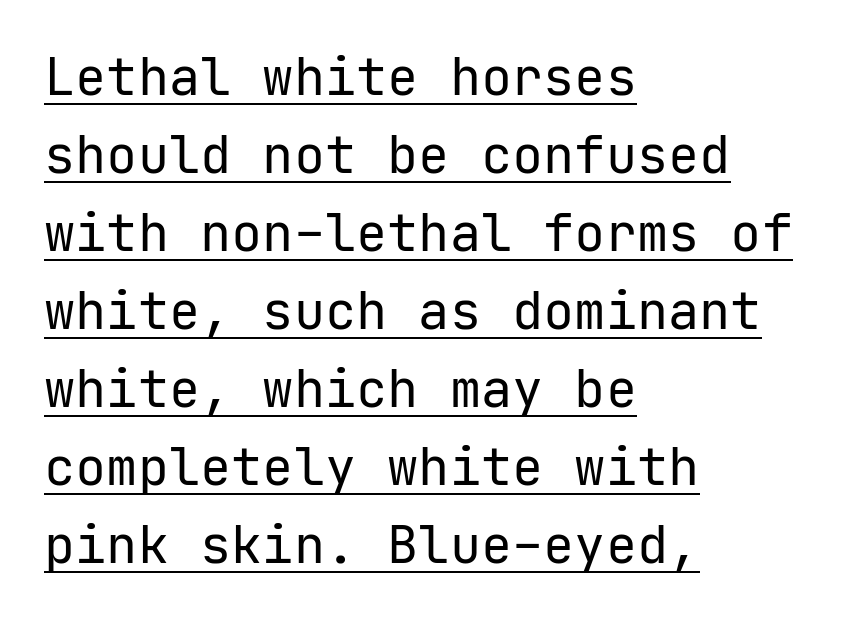
{"serif": "no", "italic": "no", "bold": "no", "weight": "regular", "width": "normal", "stroke_contrast": "low", "x_height": "medium", "monospaced": "yes", "underline": "yes", "align": "left", "line_spacing": "normal", "line_spacing_ratio": 1.5, "letter_spacing": "normal", "letter_spacing_em": 0.0, "glyph_px": 52}
